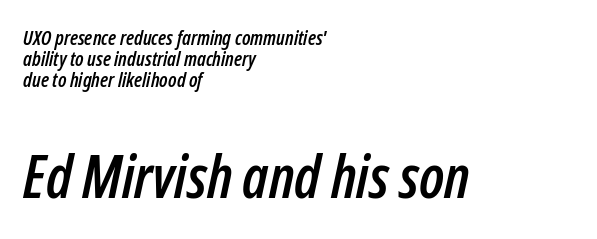
Q: Is the text italic (slanted)? A: Yes, it leans right by about 12 degrees.
Q: Is the text underlined? A: No.
Q: How is the paragraph aligned? A: Left-aligned.
Q: Is the spacing between letters normal or unusually wide? A: Normal.
Q: Is the spacing between lines tight, normal or loose? A: Tight.
Q: Which block of text is set in a larger size, the first (top) or the second (bottom)? A: The second (bottom) one.
Q: Width (condensed, normal, or wide)? A: Condensed.
Q: Stroke contrast? A: Low.
Q: x-height? A: Medium.
Q: Monospaced? A: No.
